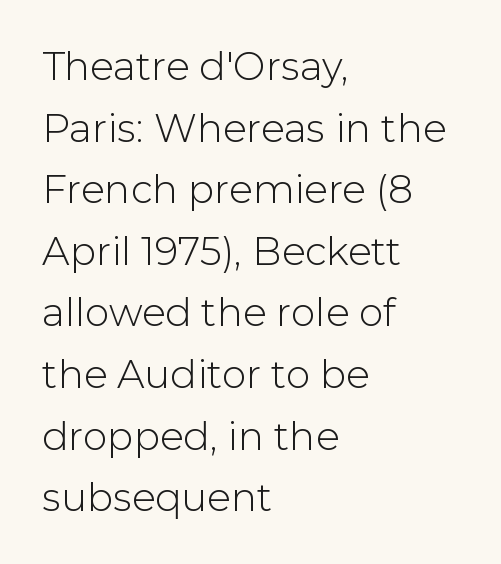
The image shows 39 px light sans-serif type, upright; set left-aligned, normal line spacing (1.58x), normal letter spacing, not underlined; low stroke contrast and a medium x-height.
